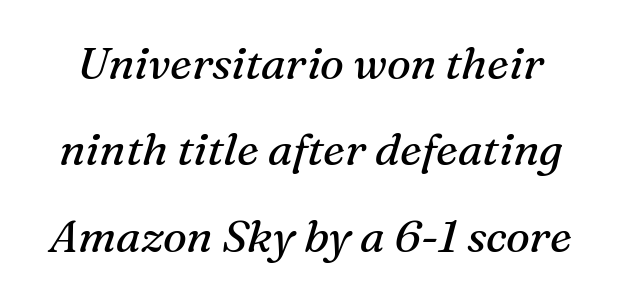
Descenders hang freely into open space. Compared with a typical body face, this is equally light or lighter still. The typeface chosen for these lines features serifs. Standard letterfit; no display-style spreading of the glyphs. This sample trades compactness for vertical openness between lines. This sample has the flowing, uneven cadence of proportional lettering.
